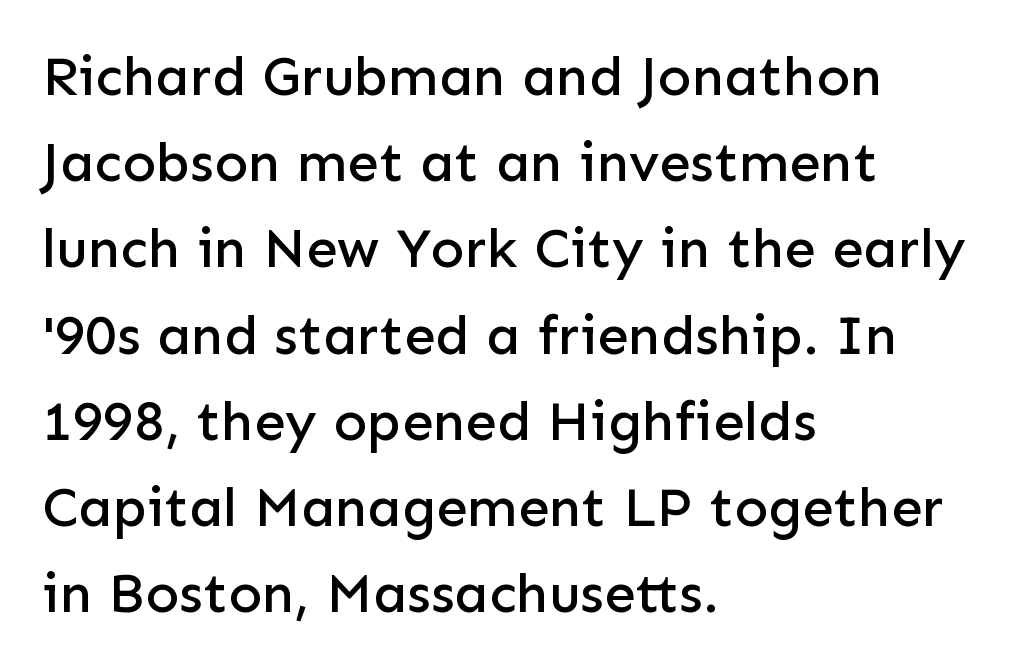
{"serif": "no", "italic": "no", "width": "normal", "stroke_contrast": "low", "x_height": "medium", "monospaced": "no", "underline": "no", "align": "left", "line_spacing": "normal", "line_spacing_ratio": 1.54, "letter_spacing": "normal", "letter_spacing_em": 0.0, "glyph_px": 56}
